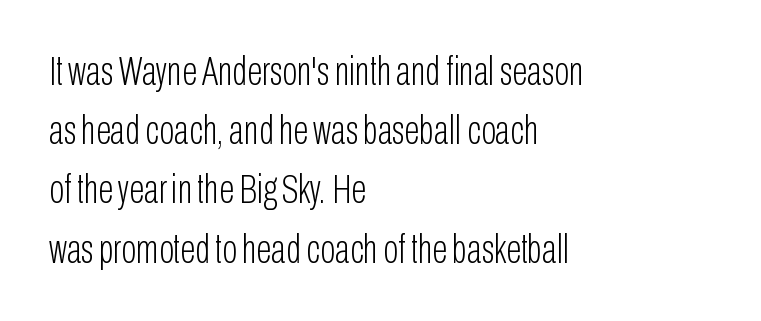
{"serif": "no", "italic": "no", "bold": "no", "weight": "light", "width": "condensed", "stroke_contrast": "low", "x_height": "medium", "monospaced": "no", "underline": "no", "align": "left", "line_spacing": "normal", "line_spacing_ratio": 1.48, "letter_spacing": "normal", "letter_spacing_em": 0.0, "glyph_px": 40}
